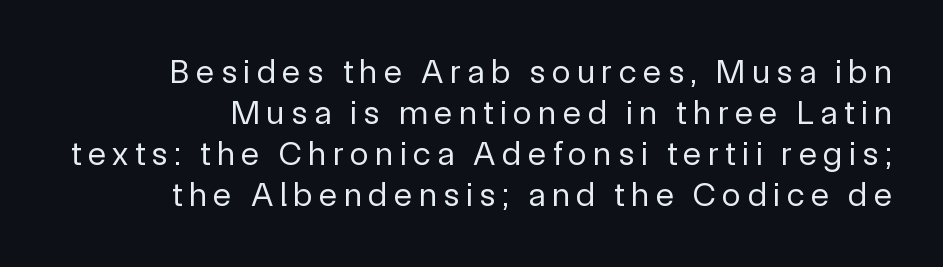
{"serif": "no", "italic": "no", "bold": "no", "weight": "regular", "width": "normal", "x_height": "medium", "monospaced": "no", "underline": "no", "line_spacing_ratio": 1.21, "glyph_px": 34}
